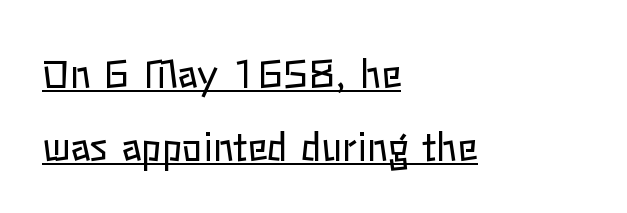
Summary of vertical rhythm: relaxed, with wide interline spacing. The lettering holds an erect, upright posture throughout. The cut favours lightness, reaching ordinary text weight at its darkest. Typeset ragged right — the left edge is the straight one. Looks like regular typesetting: each glyph gets only the width it needs.
